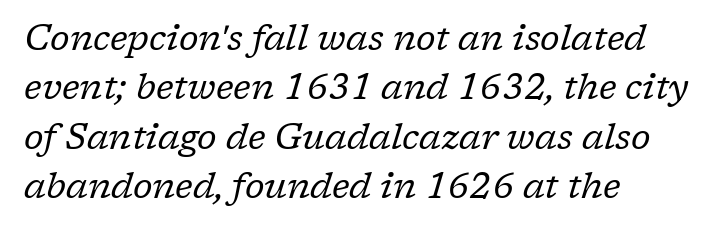
Q: Is the text bold? A: No.
Q: Is the text italic (slanted)? A: Yes, it leans right by about 17 degrees.
Q: Is the typeface a serif or a sans-serif typeface? A: Serif.
Q: Is the text underlined? A: No.
Q: How is the paragraph aligned? A: Left-aligned.
Q: Is the spacing between letters normal or unusually wide? A: Normal.
Q: Is the spacing between lines tight, normal or loose? A: Normal.
Q: Width (condensed, normal, or wide)? A: Normal.
Q: Stroke contrast? A: Low.
Q: x-height? A: Medium.
Q: Monospaced? A: No.
